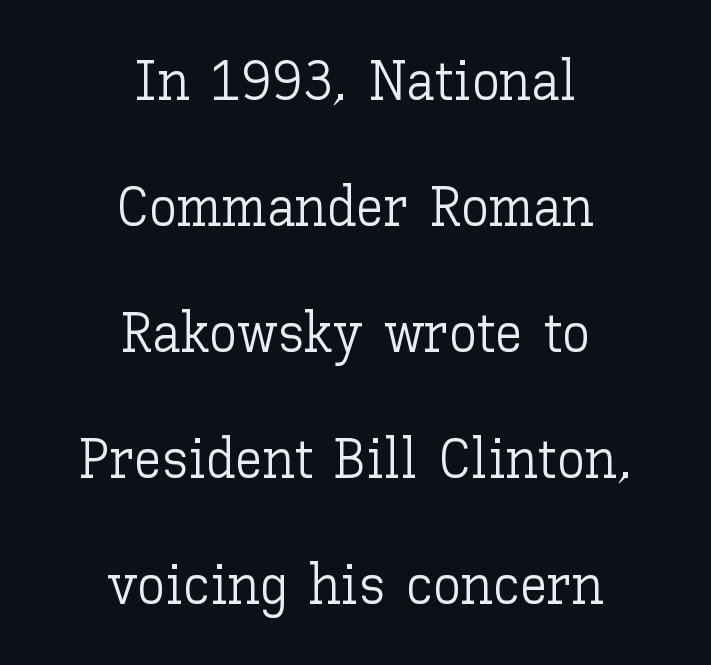
The image shows 56 px light type, upright; set centered, loose line spacing (2.25x), normal letter spacing, not underlined; low stroke contrast and a medium x-height.
